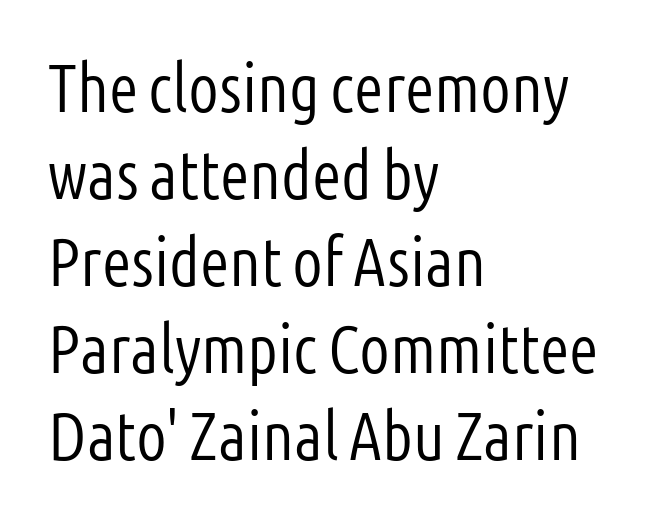
{"serif": "no", "italic": "no", "bold": "no", "weight": "light", "width": "condensed", "stroke_contrast": "low", "x_height": "medium", "monospaced": "no", "underline": "no", "align": "left", "line_spacing": "normal", "line_spacing_ratio": 1.28, "letter_spacing": "normal", "letter_spacing_em": 0.0, "glyph_px": 68}
